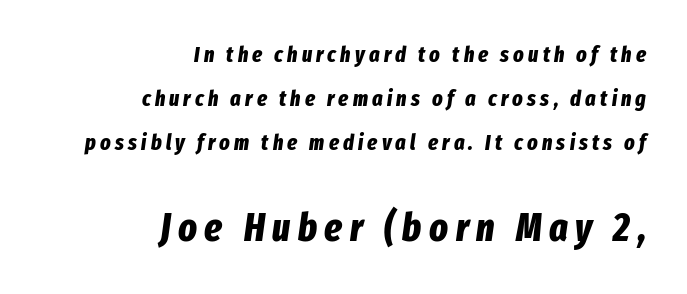
Q: Is the text bold? A: Yes.
Q: Is the text italic (slanted)? A: Yes, it leans right by about 8 degrees.
Q: Is the text underlined? A: No.
Q: How is the paragraph aligned? A: Right-aligned.
Q: Is the spacing between lines tight, normal or loose? A: Loose.
Q: Which block of text is set in a larger size, the first (top) or the second (bottom)? A: The second (bottom) one.
Q: Width (condensed, normal, or wide)? A: Condensed.
Q: Stroke contrast? A: Low.
Q: x-height? A: Medium.
Q: Monospaced? A: No.
